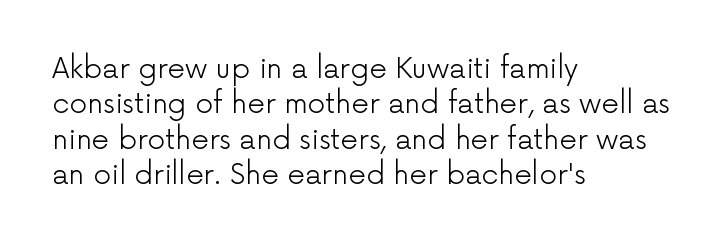
Q: Is the text bold? A: No.
Q: Is the text italic (slanted)? A: No, it is upright.
Q: Is the typeface a serif or a sans-serif typeface? A: Sans-serif.
Q: Is the text underlined? A: No.
Q: How is the paragraph aligned? A: Left-aligned.
Q: Is the spacing between letters normal or unusually wide? A: Normal.
Q: Is the spacing between lines tight, normal or loose? A: Normal.
Q: Width (condensed, normal, or wide)? A: Normal.
Q: Stroke contrast? A: Low.
Q: x-height? A: Medium.
Q: Monospaced? A: No.
